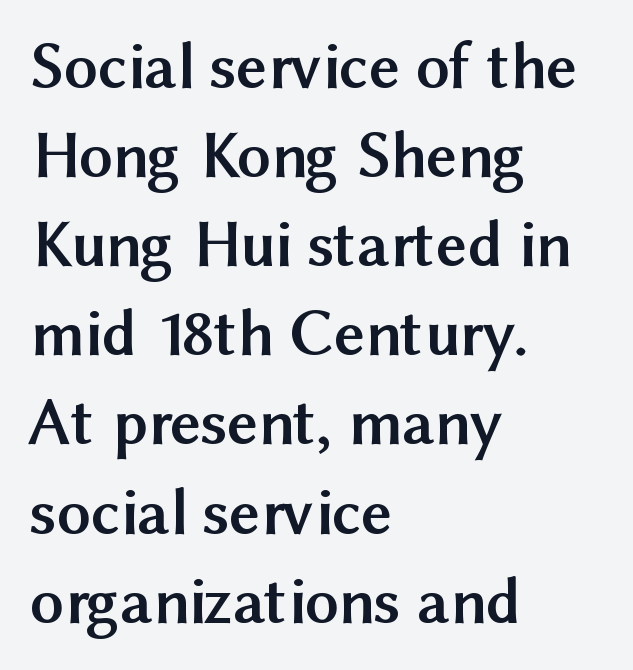
The image shows 67 px semibold sans-serif type, upright; set left-aligned, normal line spacing (1.33x), normal letter spacing, not underlined; medium stroke contrast and a medium x-height.
